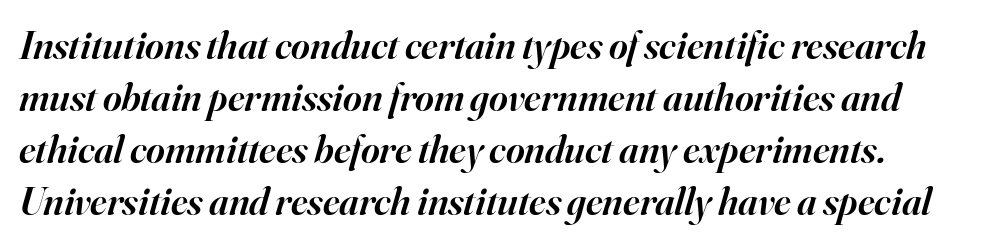
{"serif": "yes", "italic": "yes", "lean": "right", "slant_degrees": 16, "bold": "semi", "weight": "semibold", "width": "normal", "stroke_contrast": "high", "x_height": "small", "monospaced": "no", "underline": "no", "line_spacing": "normal", "line_spacing_ratio": 1.3, "letter_spacing": "normal", "letter_spacing_em": 0.0, "glyph_px": 40}
